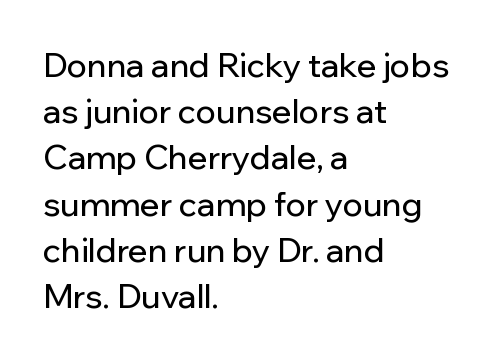
No extra tracking has been applied to these lines. Each letter keeps its own natural width here, so spacing adapts to shape. It's the straight-up-and-down kind of type. Each new line begins a customary step beneath the previous one. Has an underline been added? It has not. Is the block centered? No — it sits flush against the left margin.
